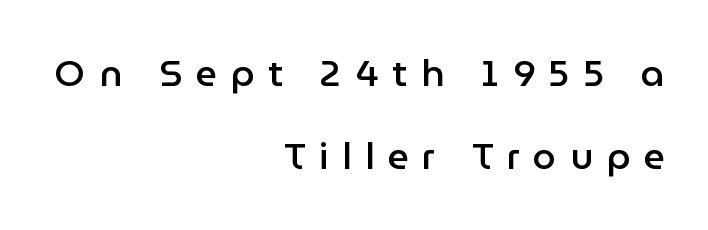
Loosely led — the rows are spread out. The specimen reads as upright at a glance. The strokes are fattened partway — semibold, not bold. These lines are composed in type without serifs.
